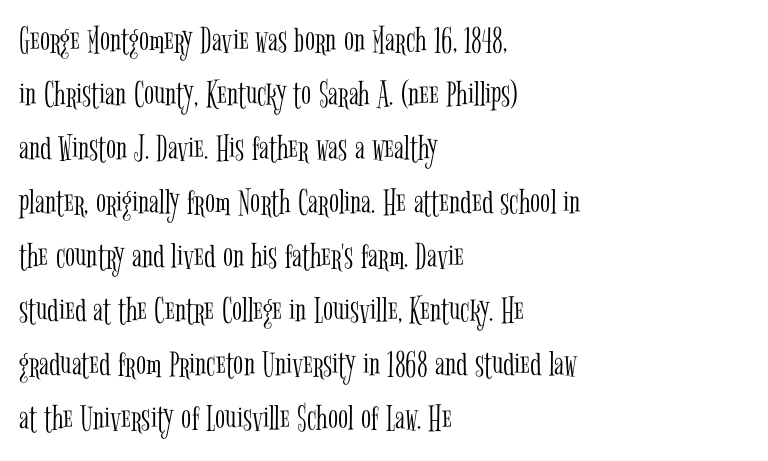
The image shows 37 px light, condensed serif type, upright; set left-aligned, normal line spacing (1.46x), normal letter spacing, not underlined; low stroke contrast and a medium x-height.
